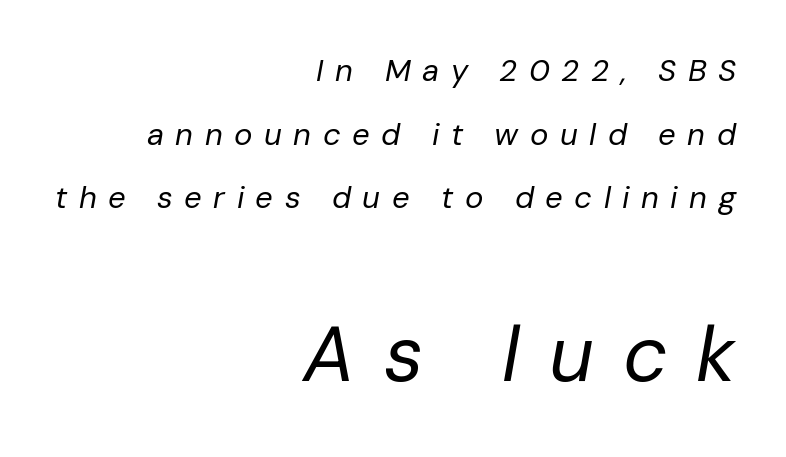
Compare the two chunks: the lower has the greater cap height. Varying glyph widths throughout — classic text-font behaviour. The paragraph shown leans on its right margin. Display-style spreading of the glyphs; the letterfit is very open.
